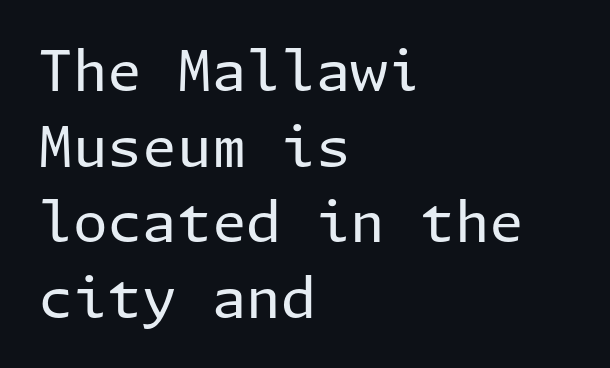
Quick note: underline off. Characters follow at the spacing the type designer built in. This reads as an unemphasized weight, regular at the heaviest. Visually the block forms a straight wall on the left and a jagged coastline on the right.
